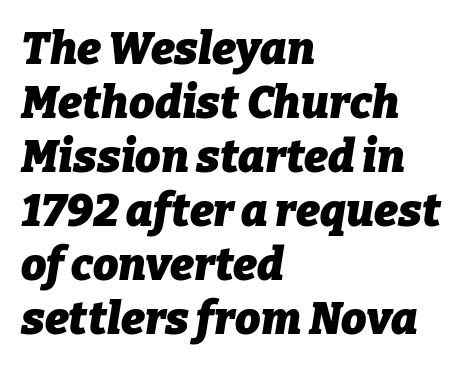
{"italic": "yes", "lean": "right", "slant_degrees": 9, "bold": "yes", "weight": "heavy", "width": "normal", "stroke_contrast": "low", "x_height": "medium", "monospaced": "no", "underline": "no", "align": "left", "line_spacing_ratio": 1.2, "letter_spacing": "normal", "letter_spacing_em": 0.0, "glyph_px": 45}
